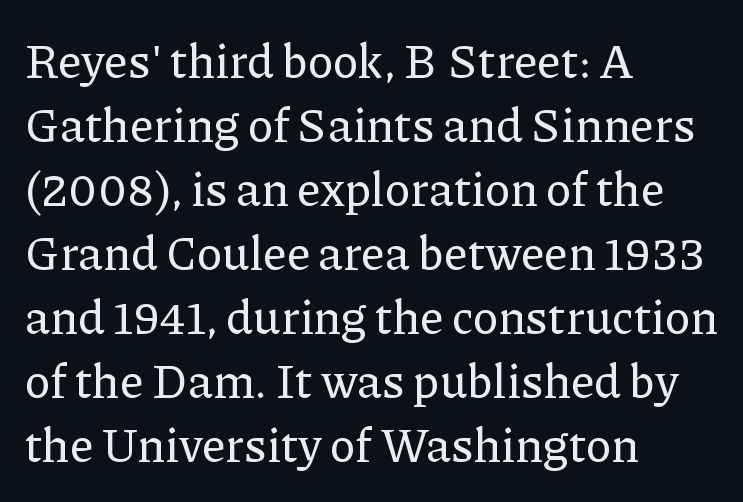
The image shows 47 px serif type, upright; set left-aligned, normal line spacing (1.36x), normal letter spacing, not underlined; low stroke contrast and a medium x-height.
